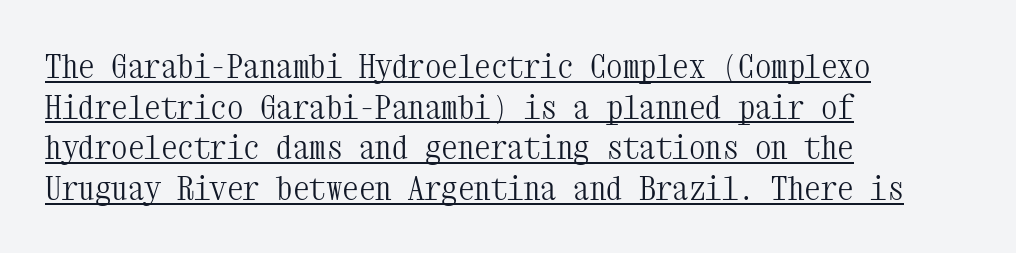
{"serif": "yes", "italic": "no", "bold": "no", "weight": "light", "width": "condensed", "stroke_contrast": "medium", "x_height": "medium", "monospaced": "yes", "underline": "yes", "align": "left", "line_spacing_ratio": 1.23, "letter_spacing": "normal", "letter_spacing_em": 0.0, "glyph_px": 33}
